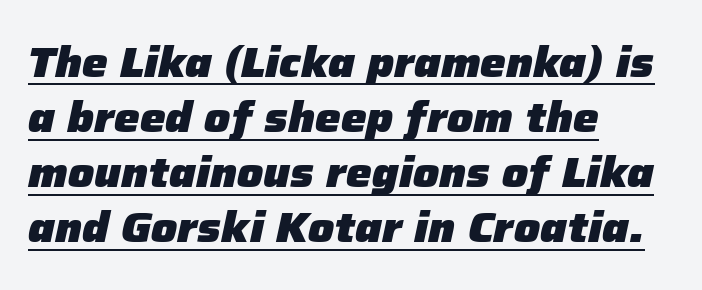
The lines are quadded left. Is this a fixed-width face? No — the glyphs have proportional, varying widths. Compared with typical body copy, the letter spacing here is the same. What decoration does the sample have? An underline. Whoever set this chose a conventional vertical rhythm. Pretty heavy lettering here — definitely bold.
